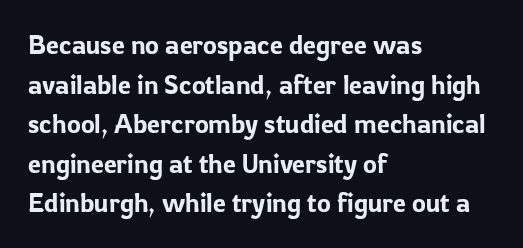
{"italic": "no", "underline": "no", "align": "left", "line_spacing": "normal", "line_spacing_ratio": 1.52, "letter_spacing": "normal", "letter_spacing_em": 0.0, "glyph_px": 26}
